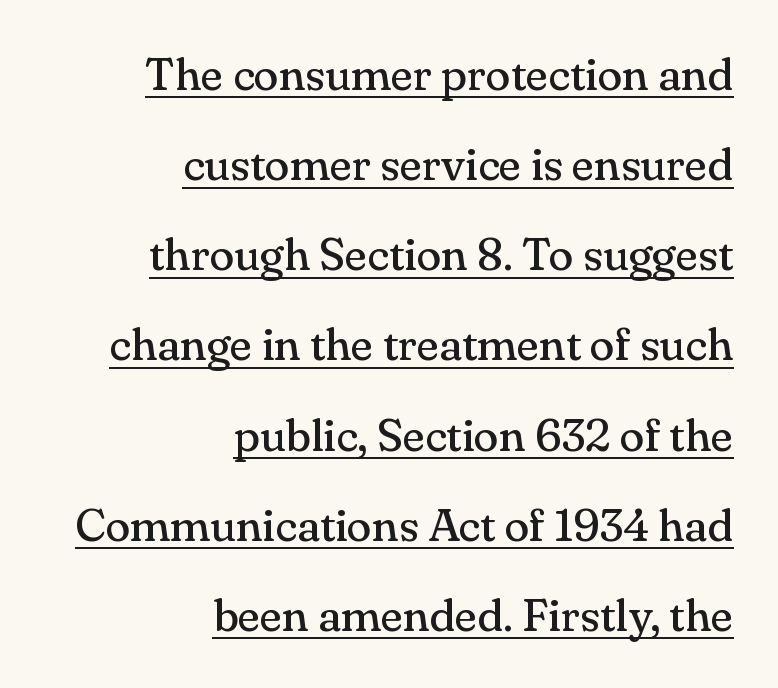
Is this a heavy cut? Hardly; it is regular or lighter. The letters stand upright; this is a roman face. Interline gaps are noticeably wide in this sample. Caption: multi-line text, flush right, ragged left.
